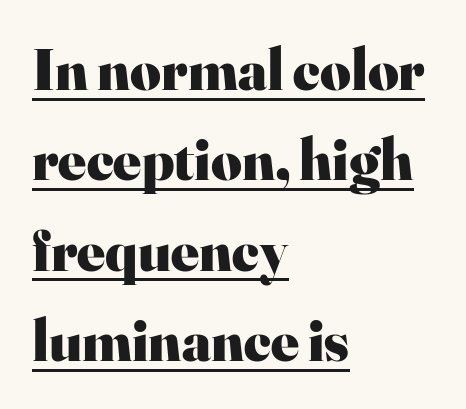
{"serif": "yes", "italic": "no", "bold": "yes", "weight": "heavy", "width": "normal", "stroke_contrast": "high", "x_height": "small", "monospaced": "no", "underline": "yes", "align": "left", "line_spacing": "normal", "line_spacing_ratio": 1.53, "letter_spacing": "normal", "letter_spacing_em": 0.0, "glyph_px": 59}
